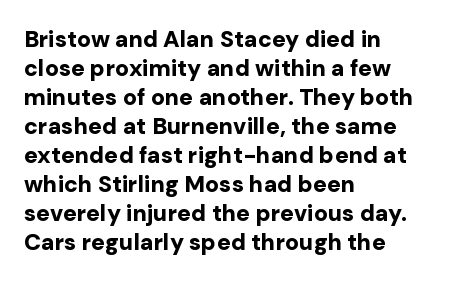
The image shows 23 px bold type, upright; set left-aligned, normal line spacing (1.26x), normal letter spacing, not underlined.
